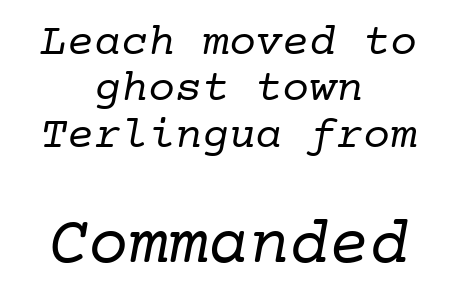
{"serif": "yes", "bold": "no", "weight": "regular", "width": "normal", "stroke_contrast": "low", "x_height": "medium", "monospaced": "yes", "underline": "no", "align": "center", "line_spacing": "tight", "line_spacing_ratio": 1.03, "letter_spacing": "normal", "letter_spacing_em": 0.0, "larger_block": "second", "size_ratio": 1.49, "glyph_px": 67}
